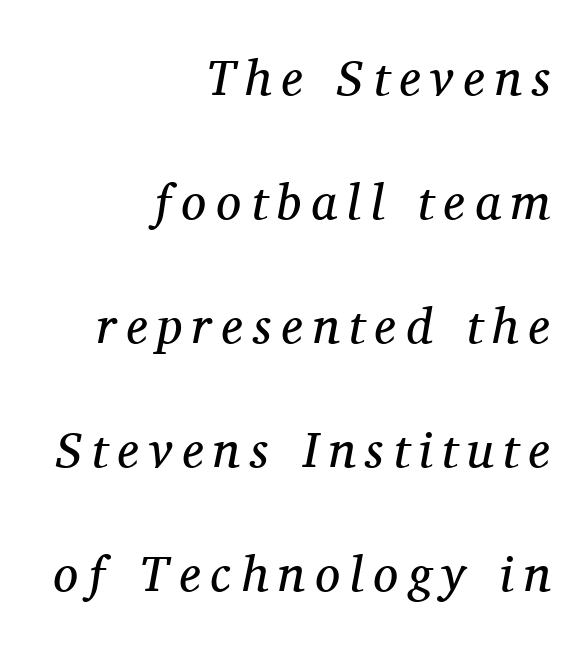
These glyphs show unthickened strokes, regular width or finer. Spacing verdict: proportional, widths tailored to each character. Tracking value appears strongly positive — letters spread wide. Check where the strokes stop: tiny serifs finish them off. Widely set lines give the paragraph a tall, airy silhouette. Anything drawn beneath the words? Only blank space.
